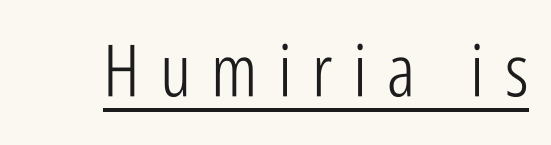
Q: Is the text bold? A: No.
Q: Is the text italic (slanted)? A: No, it is upright.
Q: Is the typeface a serif or a sans-serif typeface? A: Sans-serif.
Q: Is the text underlined? A: Yes.
Q: Is the spacing between letters normal or unusually wide? A: Unusually wide.
Q: Width (condensed, normal, or wide)? A: Condensed.
Q: Stroke contrast? A: Low.
Q: x-height? A: Medium.
Q: Monospaced? A: No.
